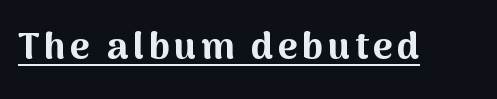
Q: Is the text bold? A: Yes.
Q: Is the text italic (slanted)? A: No, it is upright.
Q: Is the typeface a serif or a sans-serif typeface? A: Sans-serif.
Q: Is the text underlined? A: Yes.
Q: Width (condensed, normal, or wide)? A: Normal.
Q: Stroke contrast? A: Medium.
Q: x-height? A: Medium.
Q: Monospaced? A: No.
